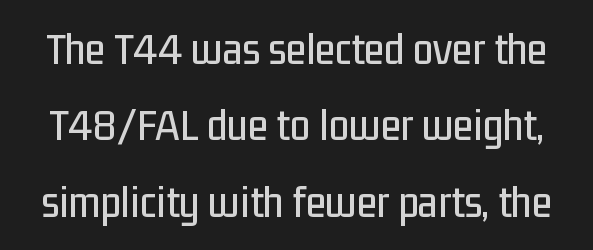
The image shows 46 px condensed sans-serif type, upright; set normal line spacing (1.66x), normal letter spacing, not underlined; low stroke contrast and a medium x-height.
